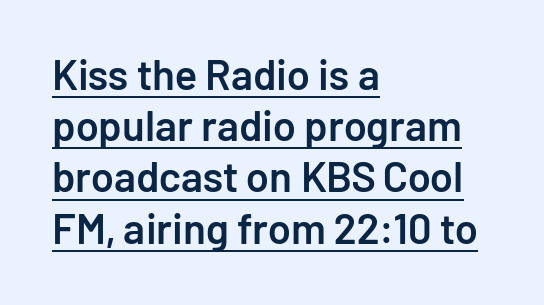
Does a line run under the words? Yes, clearly. Every stem runs plumb, perpendicular to the baseline. Horizontally, the lines are justified to the leading edge only. Notice the strokes are somewhat thickened but not fully heavy: this is a semibold. I'd call this a sans setting — the letters go barefoot. The face used here is proportionally spaced, like ordinary book or web type.
